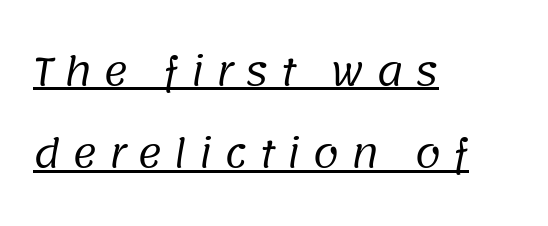
The image shows 38 px regular-weight sans-serif type; set left-aligned, loose line spacing (2.17x), unusually wide letter spacing (+0.29 em), underlined; low stroke contrast and a large x-height.
